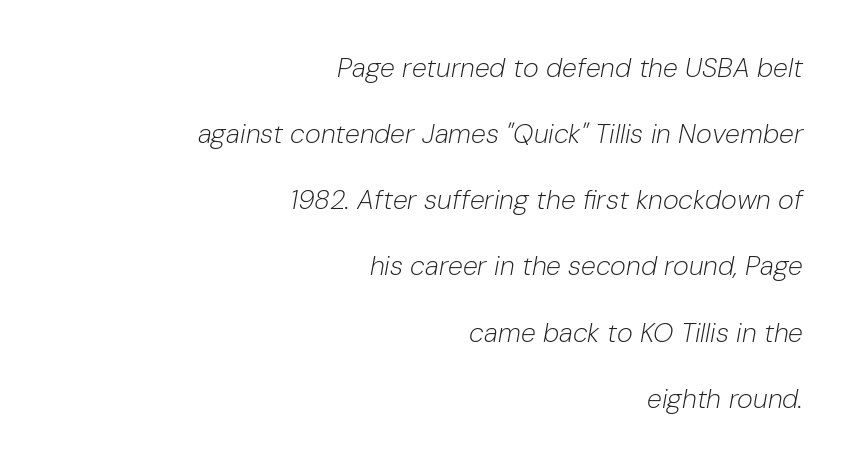
Q: Is the text bold? A: No.
Q: Is the text italic (slanted)? A: Yes, it leans right by about 10 degrees.
Q: Is the text underlined? A: No.
Q: How is the paragraph aligned? A: Right-aligned.
Q: Is the spacing between letters normal or unusually wide? A: Normal.
Q: Is the spacing between lines tight, normal or loose? A: Loose.
